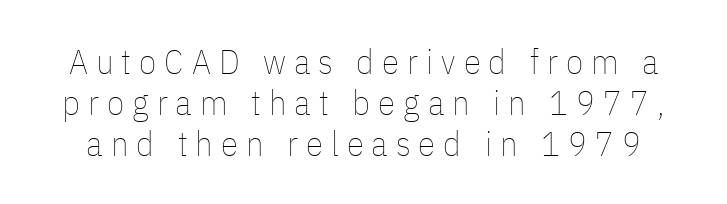
Q: Is the text bold? A: No.
Q: Is the text italic (slanted)? A: No, it is upright.
Q: Is the text underlined? A: No.
Q: Is the spacing between letters normal or unusually wide? A: Unusually wide.
Q: Width (condensed, normal, or wide)? A: Condensed.
Q: Stroke contrast? A: Low.
Q: x-height? A: Medium.
Q: Monospaced? A: No.
